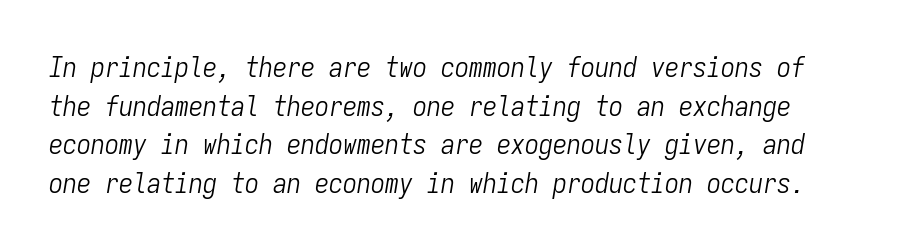
Q: Is the text bold? A: No.
Q: Is the text italic (slanted)? A: Yes, it leans right by about 9 degrees.
Q: Is the text underlined? A: No.
Q: Is the spacing between letters normal or unusually wide? A: Normal.
Q: Is the spacing between lines tight, normal or loose? A: Normal.
Q: Width (condensed, normal, or wide)? A: Condensed.
Q: Stroke contrast? A: Low.
Q: x-height? A: Medium.
Q: Monospaced? A: Yes.
